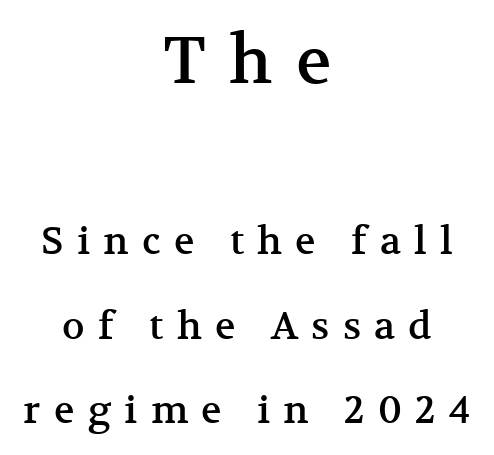
Where is the straight margin? There isn't one; the lines are centered. Each letter's strokes conclude with small projecting serifs. This sample trades compactness for vertical openness between lines. The upper block of text is set noticeably larger than the block beneath it.
